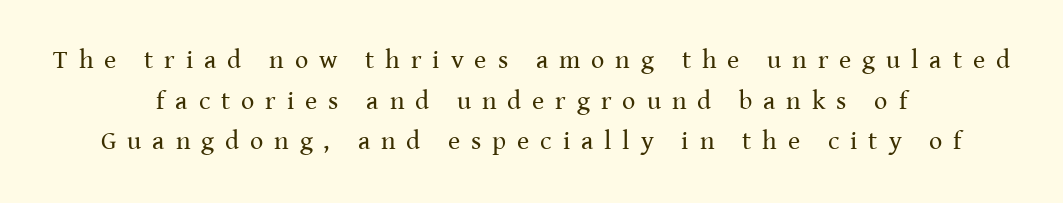
{"italic": "no", "bold": "no", "underline": "no", "align": "center", "line_spacing": "normal", "line_spacing_ratio": 1.56, "letter_spacing": "wide", "letter_spacing_em": 0.42, "glyph_px": 26}
